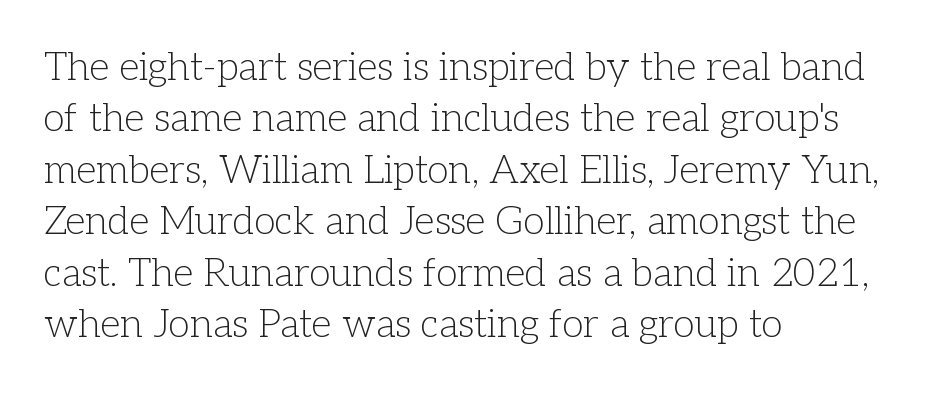
Q: Is the text bold? A: No.
Q: Is the text italic (slanted)? A: No, it is upright.
Q: Is the typeface a serif or a sans-serif typeface? A: Serif.
Q: Is the text underlined? A: No.
Q: How is the paragraph aligned? A: Left-aligned.
Q: Is the spacing between letters normal or unusually wide? A: Normal.
Q: Is the spacing between lines tight, normal or loose? A: Normal.
Q: Width (condensed, normal, or wide)? A: Normal.
Q: Stroke contrast? A: Low.
Q: x-height? A: Medium.
Q: Monospaced? A: No.
